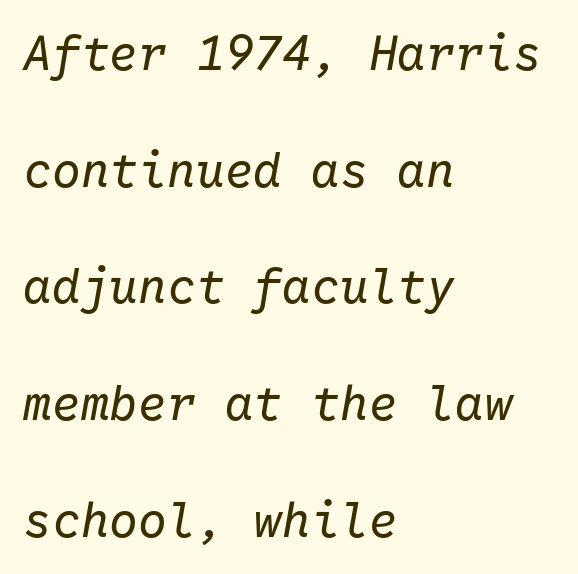
The string is rendered with underlining switched off. A typesetter would call this zero additional tracking. Rendered with sloped, italic letterforms. Baseline-to-baseline distance is far greater than the letter height. No chunkiness to these letters — they're not bold.
